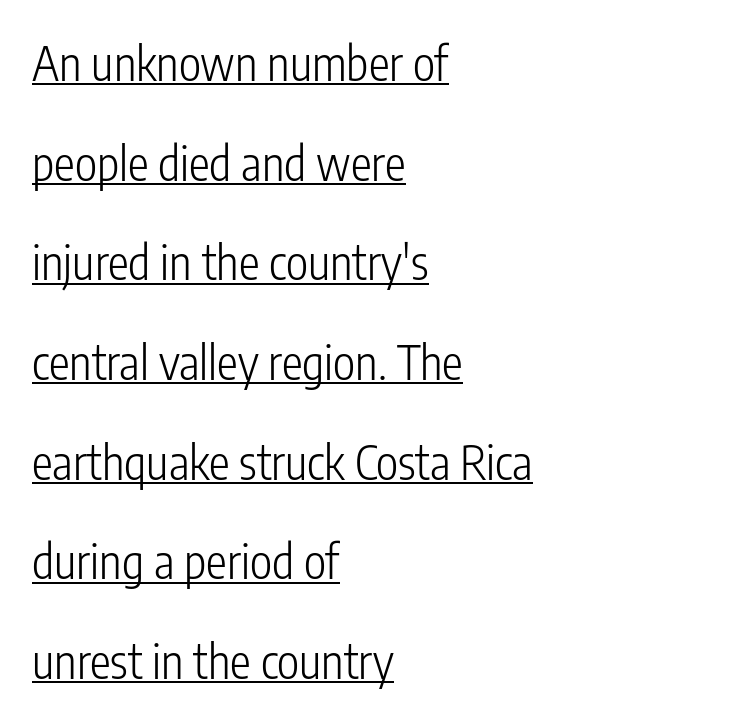
Q: Is the text bold? A: No.
Q: Is the text italic (slanted)? A: No, it is upright.
Q: Is the typeface a serif or a sans-serif typeface? A: Sans-serif.
Q: Is the text underlined? A: Yes.
Q: How is the paragraph aligned? A: Left-aligned.
Q: Is the spacing between letters normal or unusually wide? A: Normal.
Q: Is the spacing between lines tight, normal or loose? A: Loose.
Q: Width (condensed, normal, or wide)? A: Condensed.
Q: Stroke contrast? A: Low.
Q: x-height? A: Medium.
Q: Monospaced? A: No.
